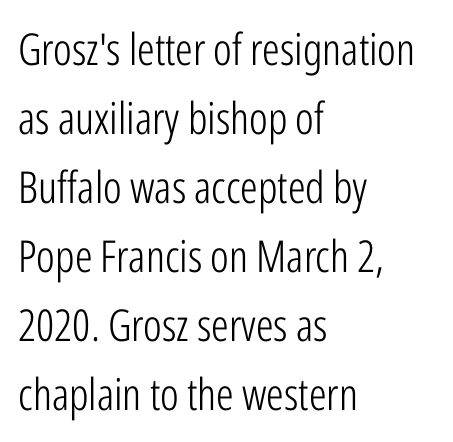
Q: Is the text bold? A: No.
Q: Is the text italic (slanted)? A: No, it is upright.
Q: Is the typeface a serif or a sans-serif typeface? A: Sans-serif.
Q: Is the text underlined? A: No.
Q: How is the paragraph aligned? A: Left-aligned.
Q: Is the spacing between letters normal or unusually wide? A: Normal.
Q: Is the spacing between lines tight, normal or loose? A: Normal.
Q: Width (condensed, normal, or wide)? A: Condensed.
Q: Stroke contrast? A: Low.
Q: x-height? A: Medium.
Q: Monospaced? A: No.
